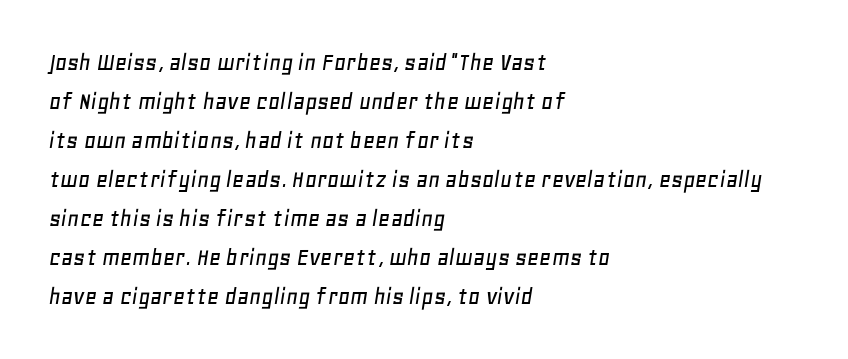
Q: Is the text italic (slanted)? A: Yes, it leans right by about 11 degrees.
Q: Is the text underlined? A: No.
Q: How is the paragraph aligned? A: Left-aligned.
Q: Is the spacing between letters normal or unusually wide? A: Normal.
Q: Is the spacing between lines tight, normal or loose? A: Normal.
